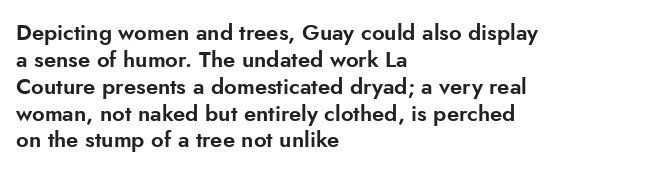
Q: Is the text italic (slanted)? A: No, it is upright.
Q: Is the text underlined? A: No.
Q: How is the paragraph aligned? A: Left-aligned.
Q: Is the spacing between letters normal or unusually wide? A: Normal.
